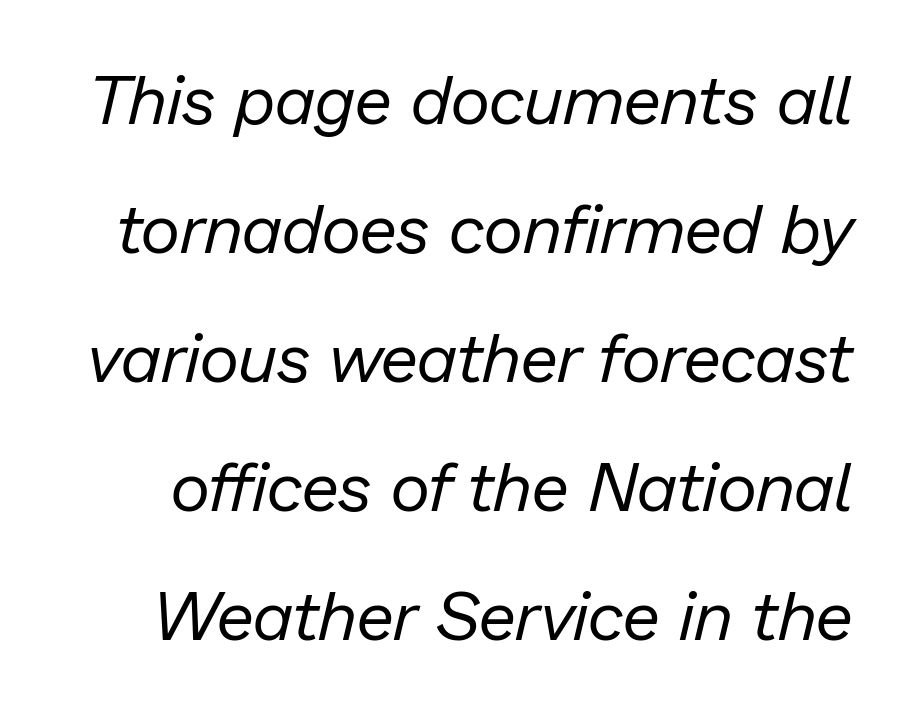
{"italic": "yes", "lean": "right", "slant_degrees": 13, "bold": "no", "weight": "regular", "width": "normal", "stroke_contrast": "low", "x_height": "medium", "monospaced": "no", "underline": "no", "line_spacing_ratio": 1.87, "letter_spacing": "normal", "letter_spacing_em": 0.0, "glyph_px": 69}
